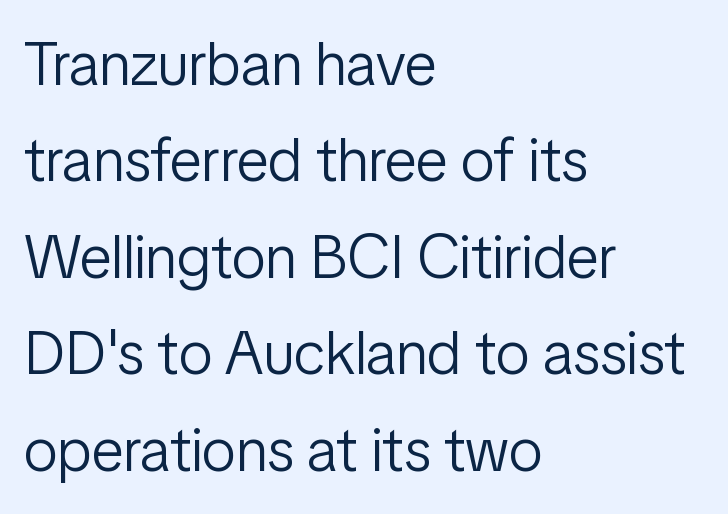
Q: Is the text bold? A: No.
Q: Is the text italic (slanted)? A: No, it is upright.
Q: Is the typeface a serif or a sans-serif typeface? A: Sans-serif.
Q: Is the text underlined? A: No.
Q: How is the paragraph aligned? A: Left-aligned.
Q: Is the spacing between letters normal or unusually wide? A: Normal.
Q: Is the spacing between lines tight, normal or loose? A: Normal.
Q: Width (condensed, normal, or wide)? A: Condensed.
Q: Stroke contrast? A: Low.
Q: x-height? A: Medium.
Q: Monospaced? A: No.
